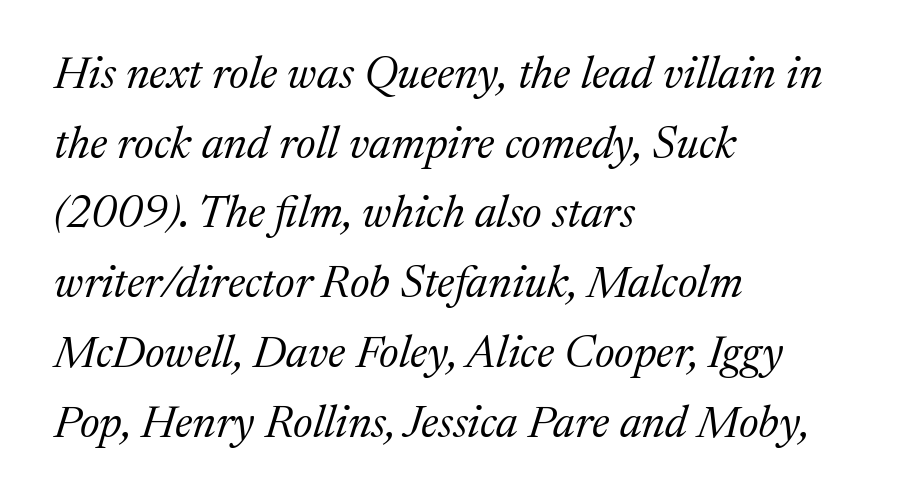
Q: Is the text bold? A: No.
Q: Is the text italic (slanted)? A: Yes, it leans right by about 17 degrees.
Q: Is the typeface a serif or a sans-serif typeface? A: Serif.
Q: Is the text underlined? A: No.
Q: How is the paragraph aligned? A: Left-aligned.
Q: Is the spacing between letters normal or unusually wide? A: Normal.
Q: Is the spacing between lines tight, normal or loose? A: Normal.
Q: Width (condensed, normal, or wide)? A: Normal.
Q: Stroke contrast? A: Medium.
Q: x-height? A: Medium.
Q: Monospaced? A: No.
